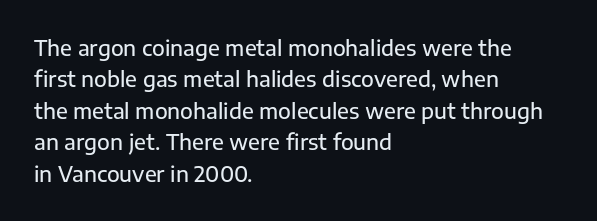
The image shows 21 px text type, upright; set left-aligned, normal line spacing (1.5x), normal letter spacing, not underlined.
